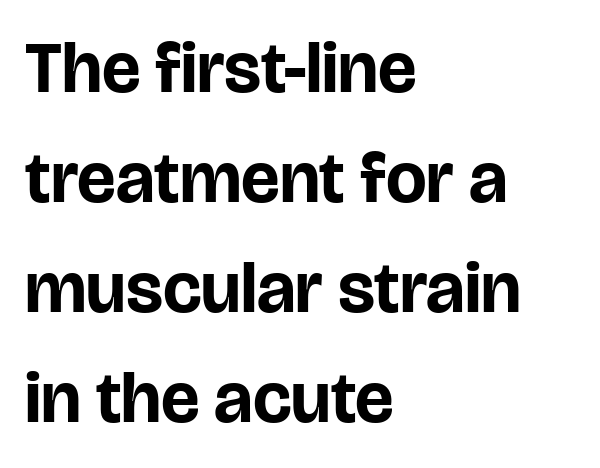
Each word holds together tightly as a unit, with standard inter-letter gaps. The paragraph has a hard left edge and a soft right edge. Every letter is thick-stroked: bold, no question. The space directly below the letters is spotless. Ascenders rise straight up at ninety degrees.
